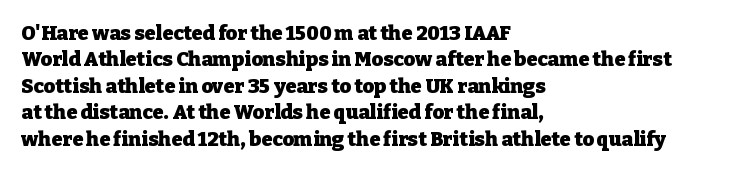
The image shows 20 px bold type, upright; set left-aligned, normal line spacing (1.32x), normal letter spacing, not underlined.
